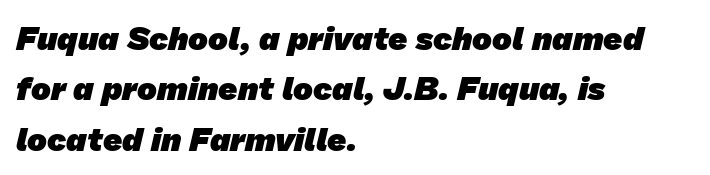
The image shows 33 px heavy sans-serif type; set left-aligned, normal line spacing (1.53x), normal letter spacing, not underlined; low stroke contrast and a medium x-height.
